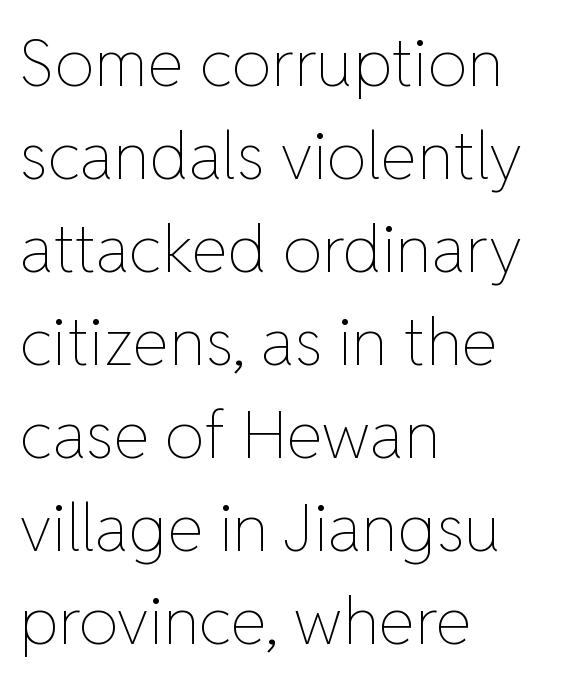
Proportional: the letters do not fall into vertical columns. The strokes carry an ordinary text weight at most. These lines stack with their left ends in a neat column. Inter-character spacing is left at the font's built-in metrics. It's the straight-up-and-down kind of type.
